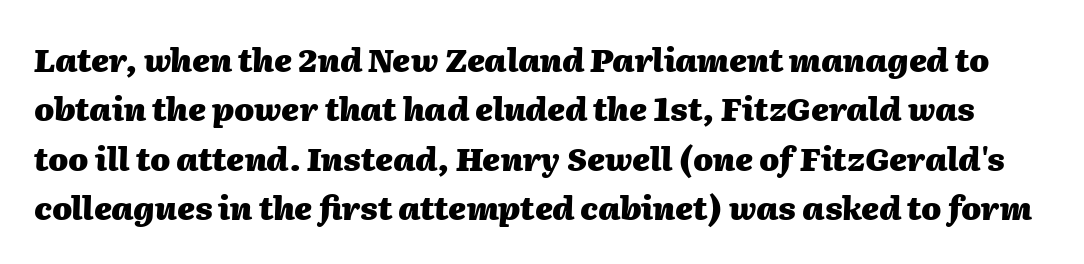
Reading down the column, the eye jumps a familiar distance to each next line. Note the varied advance widths — an 'i' is clearly narrower than an 'm'. Strong, thick strokes mark this as bold type. In terms of letterspacing, this is plain default setting.
